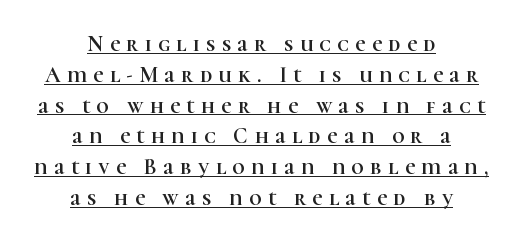
Q: Is the text italic (slanted)? A: No, it is upright.
Q: Is the text underlined? A: Yes.
Q: How is the paragraph aligned? A: Centered.
Q: Is the spacing between letters normal or unusually wide? A: Unusually wide.
Q: Is the spacing between lines tight, normal or loose? A: Normal.
